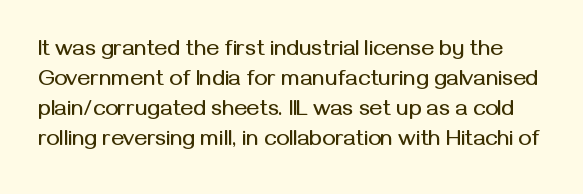
The image shows 22 px text type, upright; set normal line spacing (1.36x), normal letter spacing, not underlined.
